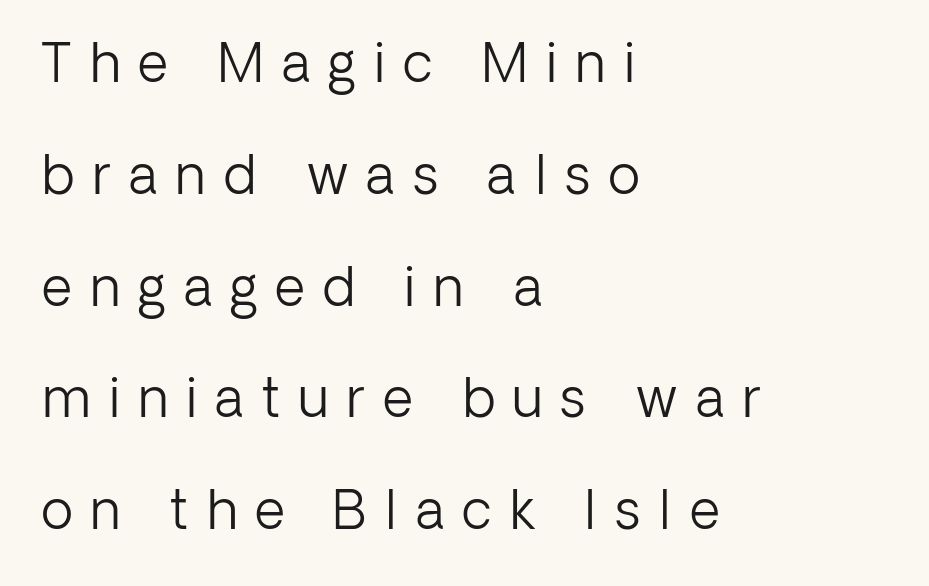
The image shows 53 px light sans-serif type, upright; set left-aligned, loose line spacing (2.11x), unusually wide letter spacing (+0.34 em), not underlined; low stroke contrast and a medium x-height.
